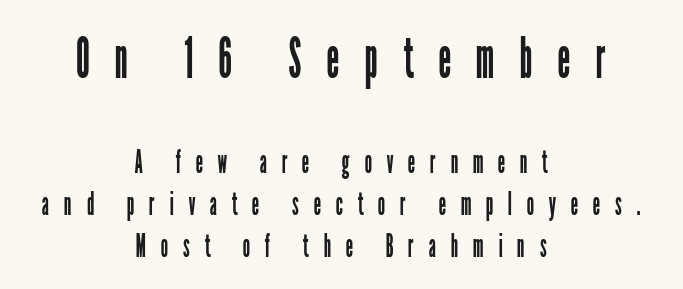
{"serif": "no", "italic": "no", "bold": "no", "weight": "regular", "width": "condensed", "stroke_contrast": "low", "x_height": "medium", "monospaced": "no", "underline": "no", "align": "center", "line_spacing": "normal", "line_spacing_ratio": 1.27, "letter_spacing": "wide", "letter_spacing_em": 0.44, "larger_block": "first", "size_ratio": 1.73, "glyph_px": 57}
